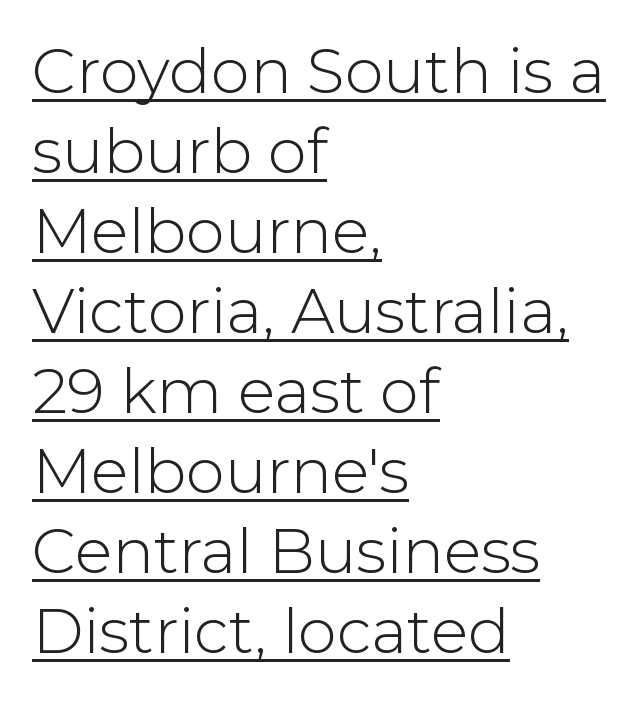
A baseline rule has been typeset under these characters. Ordinary non-slanted type is in use. Serifs: no, the terminals of the letterforms are clean. What's the leading like? Ordinary, nothing unusual. If you drew a ruler down the left edge, every line would touch it.
